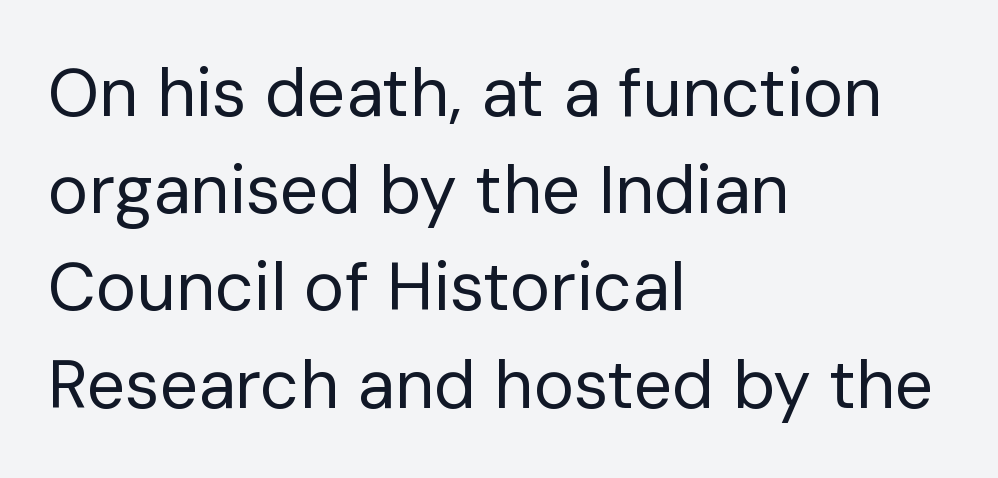
Q: Is the text bold? A: No.
Q: Is the text italic (slanted)? A: No, it is upright.
Q: Is the typeface a serif or a sans-serif typeface? A: Sans-serif.
Q: Is the text underlined? A: No.
Q: How is the paragraph aligned? A: Left-aligned.
Q: Is the spacing between letters normal or unusually wide? A: Normal.
Q: Is the spacing between lines tight, normal or loose? A: Normal.
Q: Width (condensed, normal, or wide)? A: Normal.
Q: Stroke contrast? A: Low.
Q: x-height? A: Medium.
Q: Monospaced? A: No.
